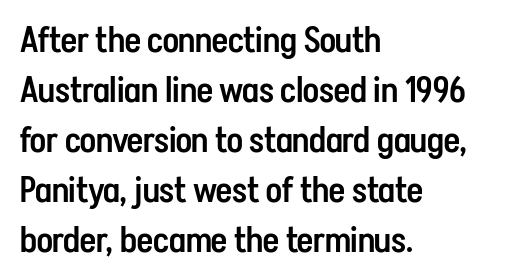
Q: Is the text bold? A: Semi-bold.
Q: Is the text italic (slanted)? A: No, it is upright.
Q: Is the typeface a serif or a sans-serif typeface? A: Sans-serif.
Q: Is the text underlined? A: No.
Q: How is the paragraph aligned? A: Left-aligned.
Q: Is the spacing between letters normal or unusually wide? A: Normal.
Q: Is the spacing between lines tight, normal or loose? A: Normal.
Q: Width (condensed, normal, or wide)? A: Condensed.
Q: Stroke contrast? A: Low.
Q: x-height? A: Medium.
Q: Monospaced? A: No.
